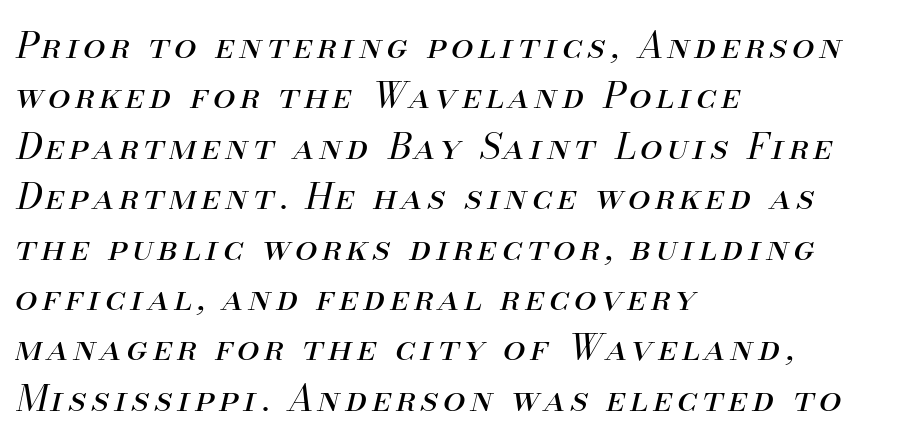
Q: Is the text bold? A: No.
Q: Is the text italic (slanted)? A: Yes, it leans right by about 13 degrees.
Q: Is the text underlined? A: No.
Q: How is the paragraph aligned? A: Left-aligned.
Q: Is the spacing between lines tight, normal or loose? A: Normal.
Q: Width (condensed, normal, or wide)? A: Normal.
Q: Stroke contrast? A: Medium.
Q: x-height? A: Small.
Q: Monospaced? A: No.
